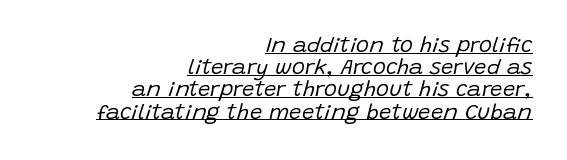
Q: Is the text bold? A: No.
Q: Is the text italic (slanted)? A: Yes, it leans right by about 15 degrees.
Q: Is the text underlined? A: Yes.
Q: How is the paragraph aligned? A: Right-aligned.
Q: Is the spacing between letters normal or unusually wide? A: Normal.
Q: Is the spacing between lines tight, normal or loose? A: Tight.
